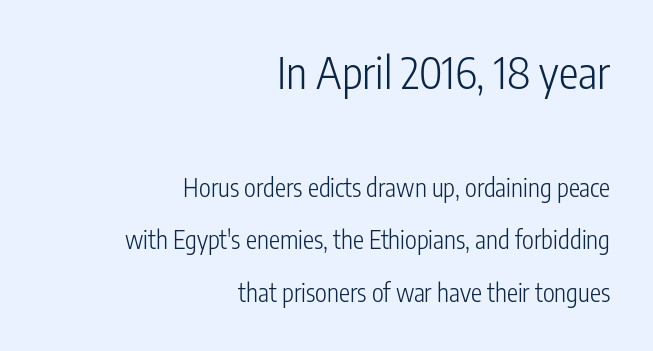
Type size steps down from the first block to the second. The letters carry no serifs — their stems end cleanly without finishing strokes. This block would shrink considerably if given ordinary leading; it's expanded now. Quick note: underline off. Students, note that the glyphs here touch the page at normal intervals.
